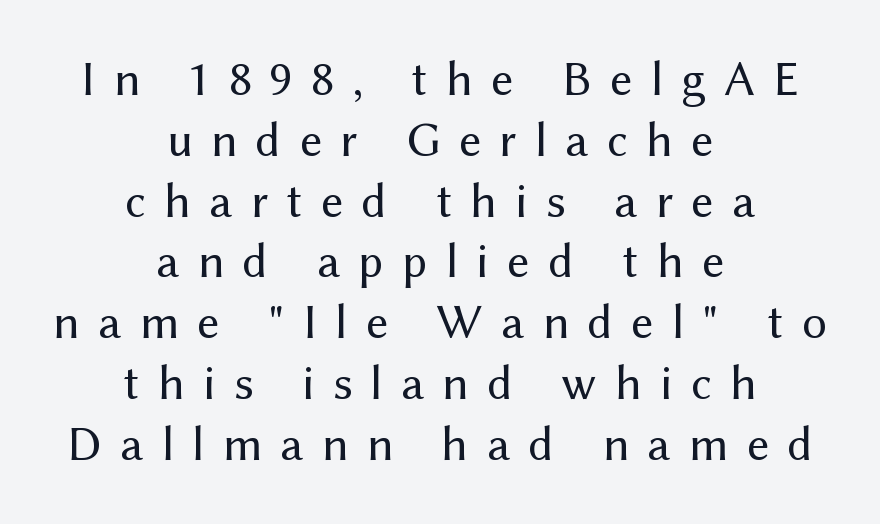
Q: Is the text bold? A: No.
Q: Is the text italic (slanted)? A: No, it is upright.
Q: Is the typeface a serif or a sans-serif typeface? A: Sans-serif.
Q: Is the text underlined? A: No.
Q: How is the paragraph aligned? A: Centered.
Q: Is the spacing between letters normal or unusually wide? A: Unusually wide.
Q: Width (condensed, normal, or wide)? A: Normal.
Q: Stroke contrast? A: Medium.
Q: x-height? A: Medium.
Q: Monospaced? A: No.
